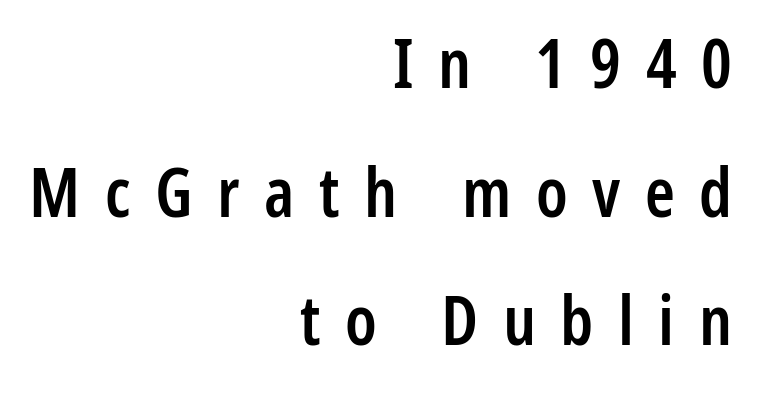
{"serif": "no", "italic": "no", "bold": "semi", "weight": "semibold", "width": "condensed", "stroke_contrast": "low", "x_height": "medium", "monospaced": "no", "underline": "no", "align": "right", "line_spacing_ratio": 1.89, "letter_spacing": "wide", "letter_spacing_em": 0.36, "glyph_px": 68}
